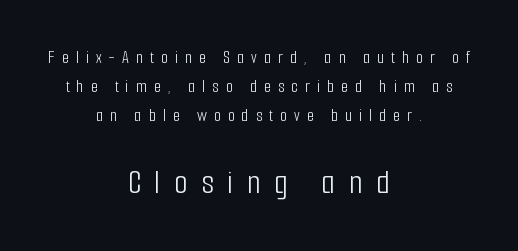
Are there feet on the stems? There aren't — it's a sans. Any mark beneath the type? The region is blank. Vertical strokes here are truly vertical. The passage shown is typed in a proportional face where columns would drift.
